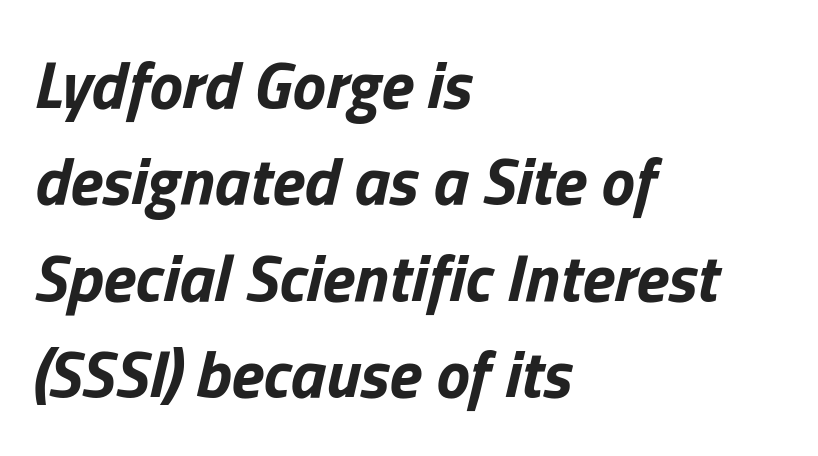
The line texture is even and compact thanks to regular tracking. These lines are set flush left with a ragged right edge. Evenly set lines give the paragraph a standard silhouette. The passage shown is not underscored anywhere.
